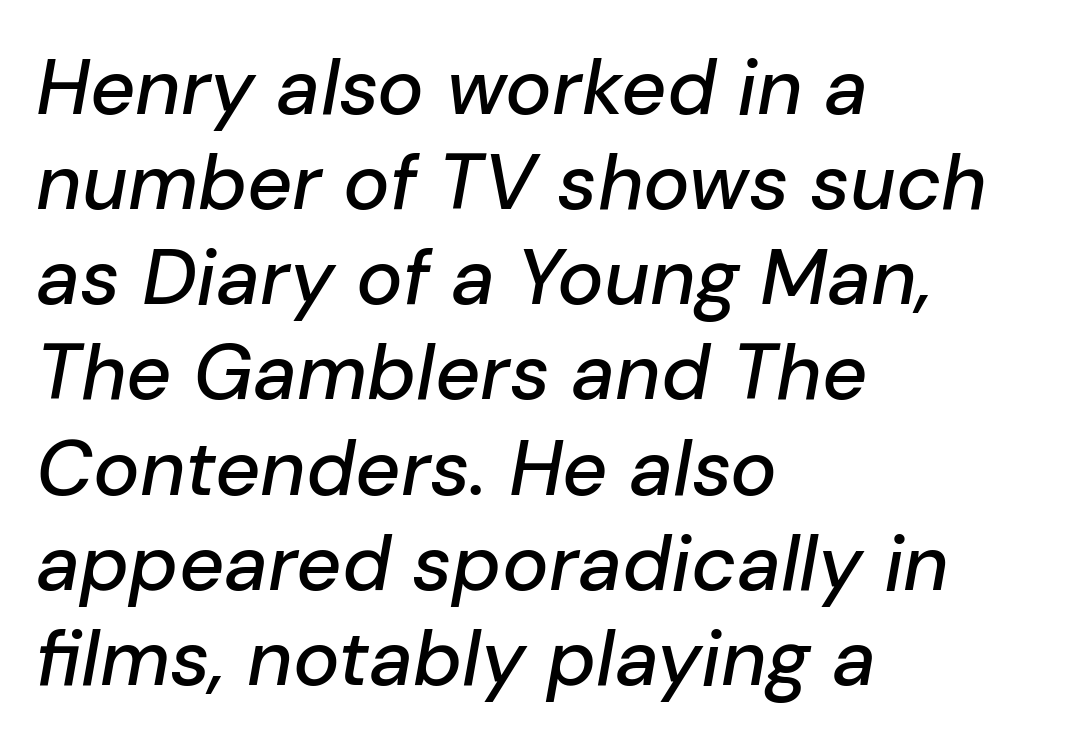
The image shows 78 px text type, italic (leaning right); set left-aligned, line spacing 1.22x, normal letter spacing, not underlined; low stroke contrast and a medium x-height.
